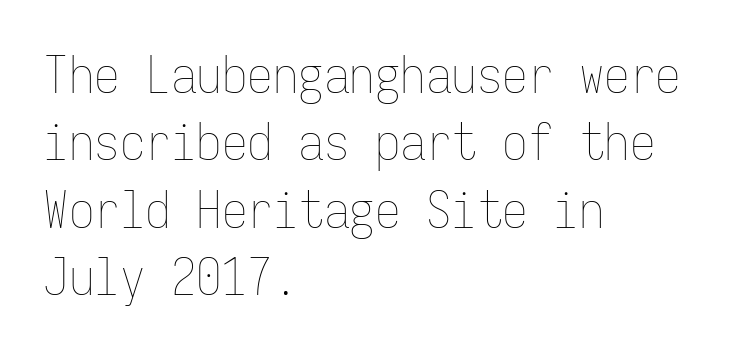
{"italic": "no", "bold": "no", "weight": "thin", "width": "condensed", "stroke_contrast": "low", "x_height": "medium", "monospaced": "yes", "underline": "no", "align": "left", "line_spacing": "normal", "line_spacing_ratio": 1.32, "letter_spacing": "normal", "letter_spacing_em": 0.0, "glyph_px": 51}
